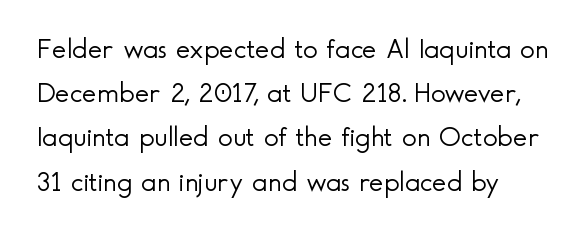
The image shows 28 px light sans-serif type, upright; set normal line spacing (1.58x), normal letter spacing, not underlined; a small x-height.
